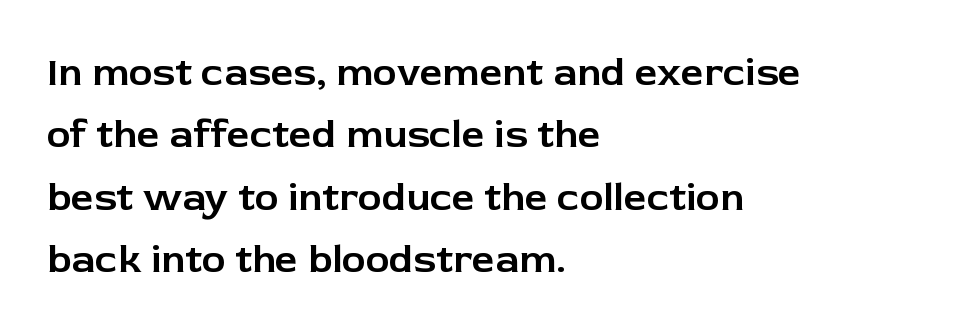
The image shows 40 px sans-serif type, upright; set left-aligned, normal line spacing (1.56x), normal letter spacing, not underlined; low stroke contrast and a medium x-height.
